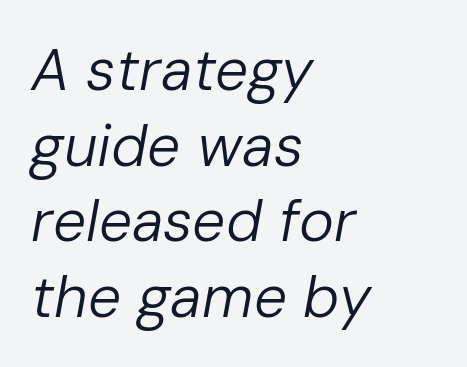
{"italic": "yes", "lean": "right", "slant_degrees": 10, "bold": "no", "weight": "regular", "width": "normal", "stroke_contrast": "low", "x_height": "medium", "monospaced": "no", "underline": "no", "align": "left", "line_spacing": "normal", "line_spacing_ratio": 1.28, "letter_spacing": "normal", "letter_spacing_em": 0.0, "glyph_px": 59}
